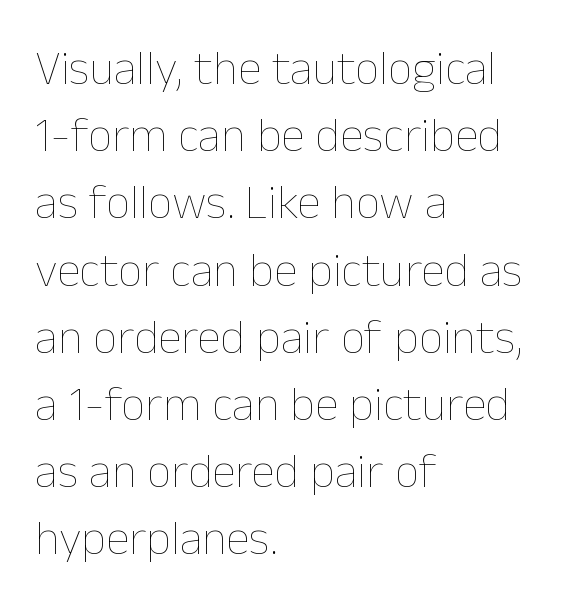
Regarding leading, the lines here are spaced in the standard way. Only glyphs here, with clear space below each row. Compared with a centered layout, this one pins lines to the left instead. These glyphs show unthickened strokes, regular width or finer.
